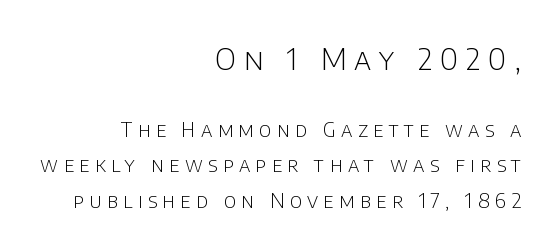
The horizontal fit of the characters is loose and conspicuously gappy. A student would call this right alignment; a typographer would say flush right, rag left. This reads as an unemphasized weight, regular at the heaviest. A student would notice the top passage is typeset larger than what follows. Unlike a traditional serif, this face leaves its strokes unadorned. The string is rendered with underlining switched off.
